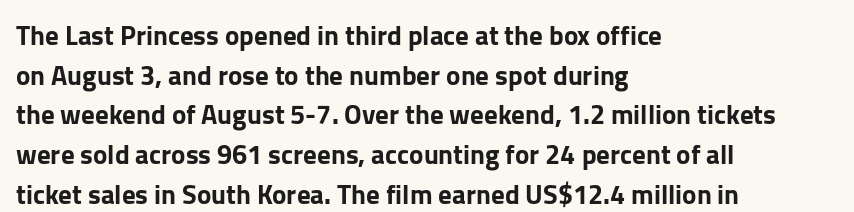
The image shows 27 px text type, upright; set left-aligned, normal line spacing (1.47x), normal letter spacing, not underlined.
